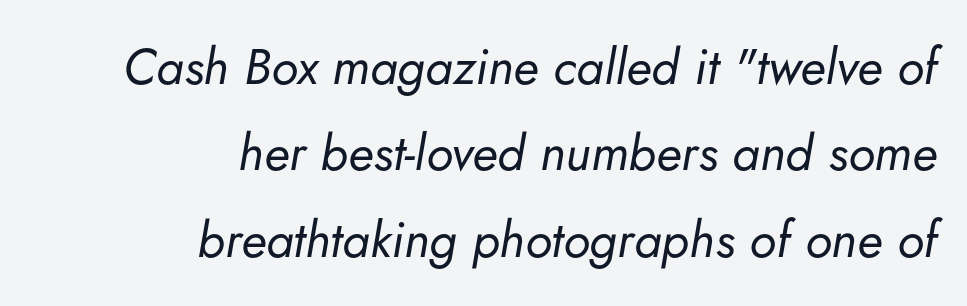
{"italic": "yes", "lean": "right", "slant_degrees": 5, "bold": "no", "weight": "regular", "width": "normal", "stroke_contrast": "low", "x_height": "small", "monospaced": "no", "underline": "no", "align": "right", "line_spacing_ratio": 1.73, "letter_spacing": "normal", "letter_spacing_em": 0.0, "glyph_px": 50}
